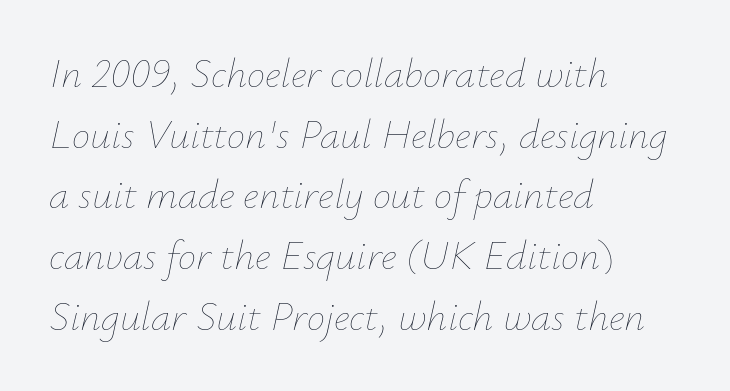
The rendering uses a moderate line-height, typical for paragraphs. There is no visible air inserted between adjacent glyphs. Bold? No — there's no thickening of the strokes. Do the characters align in a grid? No, the font is proportional. Characters are canted at an angle relative to the baseline's perpendicular. Has an underline been added? It has not.
